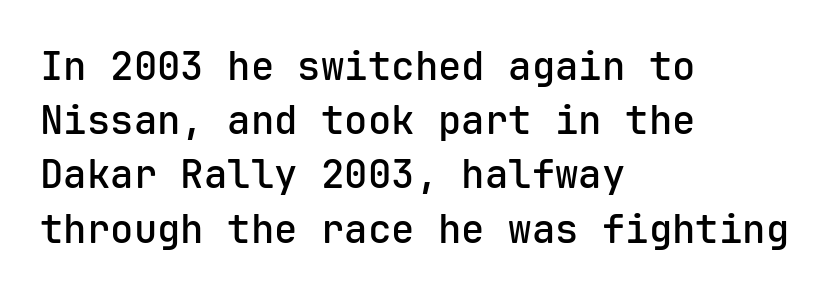
The font's upright variant was chosen for this text. Is there much room between lines? A standard amount, neither cramped nor airy. Nobody drew a line under any word here. A typesetter would call this zero additional tracking. One-word summary of the alignment: left. Summary of weight: moderately heavy, a semibold.
